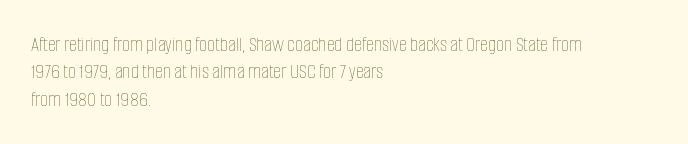
{"italic": "no", "bold": "no", "underline": "no", "align": "left", "line_spacing": "normal", "line_spacing_ratio": 1.25, "letter_spacing": "normal", "letter_spacing_em": 0.0, "glyph_px": 22}
